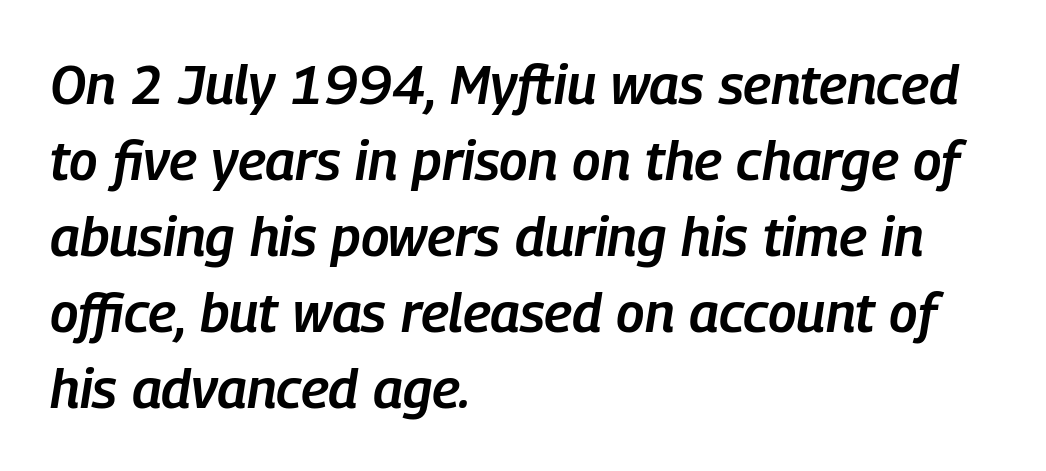
The image shows 55 px semibold, condensed type, italic (leaning right); set left-aligned, normal line spacing (1.38x), normal letter spacing, not underlined; low stroke contrast and a medium x-height.
